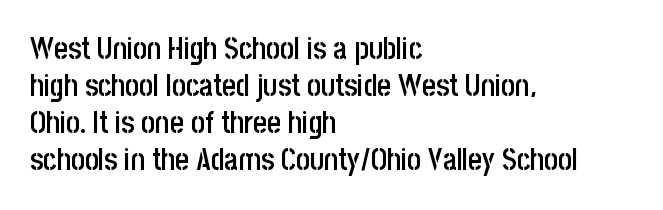
Q: Is the text bold? A: Semi-bold.
Q: Is the text italic (slanted)? A: No, it is upright.
Q: Is the typeface a serif or a sans-serif typeface? A: Sans-serif.
Q: Is the text underlined? A: No.
Q: How is the paragraph aligned? A: Left-aligned.
Q: Is the spacing between letters normal or unusually wide? A: Normal.
Q: Width (condensed, normal, or wide)? A: Condensed.
Q: Stroke contrast? A: Low.
Q: x-height? A: Large.
Q: Monospaced? A: No.
